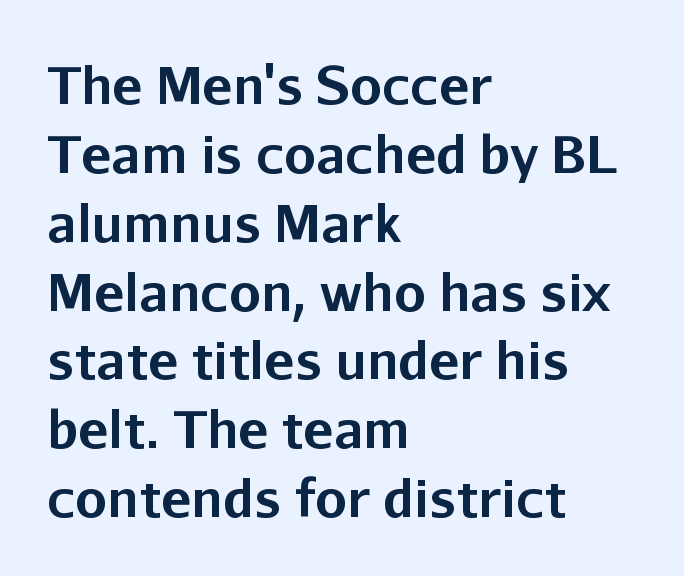
Q: Is the text bold? A: Yes.
Q: Is the text italic (slanted)? A: No, it is upright.
Q: Is the typeface a serif or a sans-serif typeface? A: Sans-serif.
Q: Is the text underlined? A: No.
Q: How is the paragraph aligned? A: Left-aligned.
Q: Is the spacing between letters normal or unusually wide? A: Normal.
Q: Is the spacing between lines tight, normal or loose? A: Normal.
Q: Width (condensed, normal, or wide)? A: Normal.
Q: Stroke contrast? A: Low.
Q: x-height? A: Medium.
Q: Monospaced? A: No.
